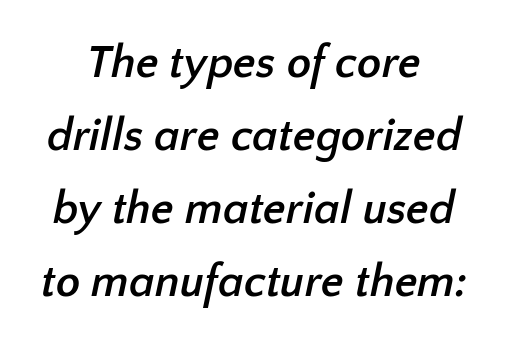
Q: Is the text bold? A: Yes.
Q: Is the typeface a serif or a sans-serif typeface? A: Sans-serif.
Q: Is the text underlined? A: No.
Q: How is the paragraph aligned? A: Centered.
Q: Is the spacing between letters normal or unusually wide? A: Normal.
Q: Is the spacing between lines tight, normal or loose? A: Normal.
Q: Width (condensed, normal, or wide)? A: Normal.
Q: Stroke contrast? A: Low.
Q: x-height? A: Medium.
Q: Monospaced? A: No.
